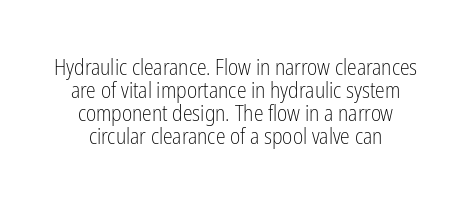
Q: Is the text bold? A: No.
Q: Is the text italic (slanted)? A: No, it is upright.
Q: Is the text underlined? A: No.
Q: How is the paragraph aligned? A: Centered.
Q: Is the spacing between letters normal or unusually wide? A: Normal.
Q: Is the spacing between lines tight, normal or loose? A: Tight.
